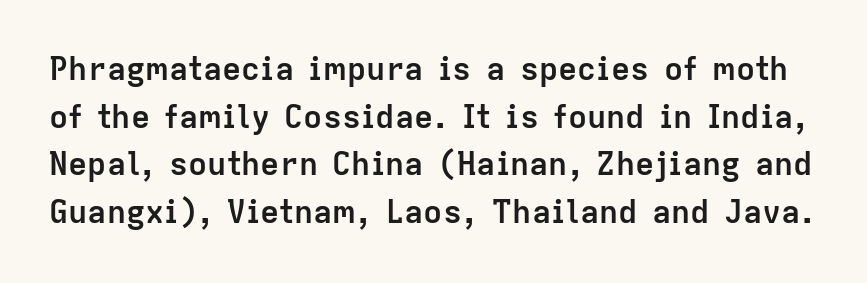
Q: Is the text bold? A: Yes.
Q: Is the text italic (slanted)? A: No, it is upright.
Q: Is the typeface a serif or a sans-serif typeface? A: Sans-serif.
Q: Is the text underlined? A: No.
Q: Is the spacing between letters normal or unusually wide? A: Normal.
Q: Is the spacing between lines tight, normal or loose? A: Normal.
Q: Width (condensed, normal, or wide)? A: Normal.
Q: Stroke contrast? A: Low.
Q: x-height? A: Medium.
Q: Monospaced? A: No.
